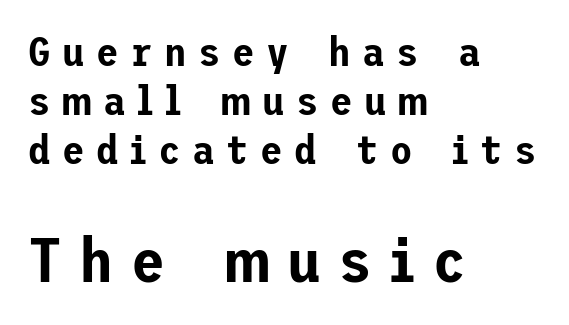
{"serif": "no", "italic": "no", "width": "normal", "stroke_contrast": "low", "x_height": "medium", "underline": "no", "align": "left", "line_spacing_ratio": 1.2, "letter_spacing": "wide", "letter_spacing_em": 0.28, "larger_block": "second", "size_ratio": 1.51, "glyph_px": 62}
